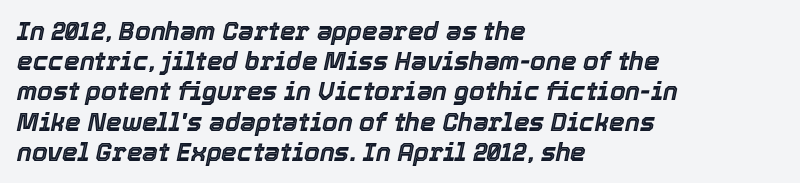
The image shows 25 px text type, italic (leaning right); set left-aligned, line spacing 1.21x, normal letter spacing, not underlined.
